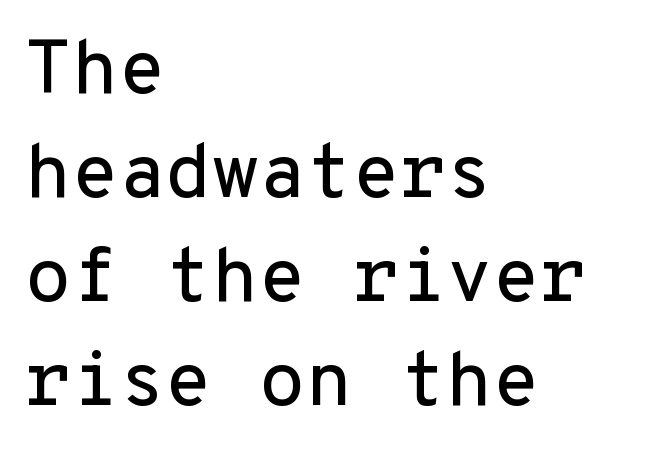
Q: Is the text italic (slanted)? A: No, it is upright.
Q: Is the typeface a serif or a sans-serif typeface? A: Sans-serif.
Q: Is the text underlined? A: No.
Q: How is the paragraph aligned? A: Left-aligned.
Q: Is the spacing between letters normal or unusually wide? A: Normal.
Q: Is the spacing between lines tight, normal or loose? A: Normal.
Q: Width (condensed, normal, or wide)? A: Normal.
Q: Stroke contrast? A: Low.
Q: x-height? A: Medium.
Q: Monospaced? A: Yes.
